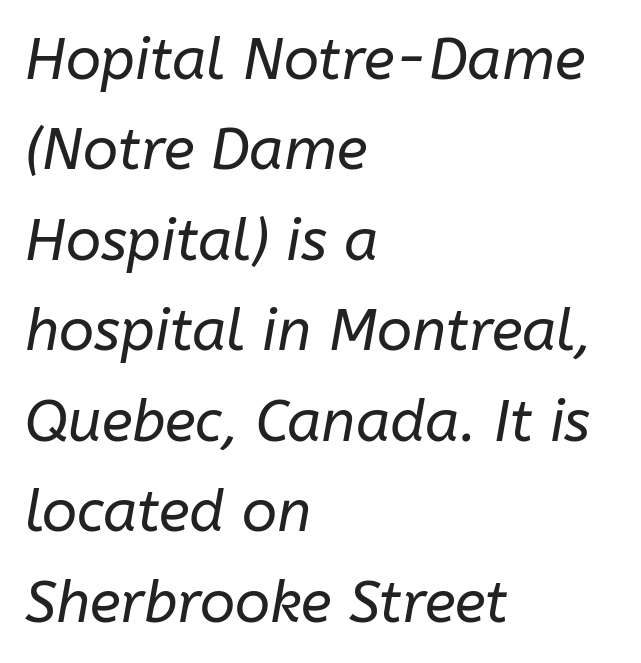
The image shows 58 px regular-weight type, italic (leaning right); set left-aligned, normal line spacing (1.56x), normal letter spacing, not underlined; low stroke contrast and a medium x-height.
